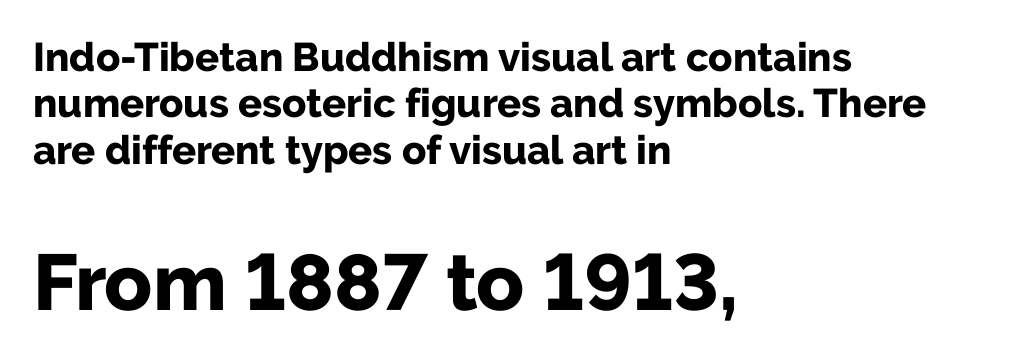
The more generous point size was reserved for the lower chunk. Between one letter and the next there's only the usual sliver of space. Each glyph is drawn with heavy, bold strokes. Italic: no, the glyphs are upright roman.
